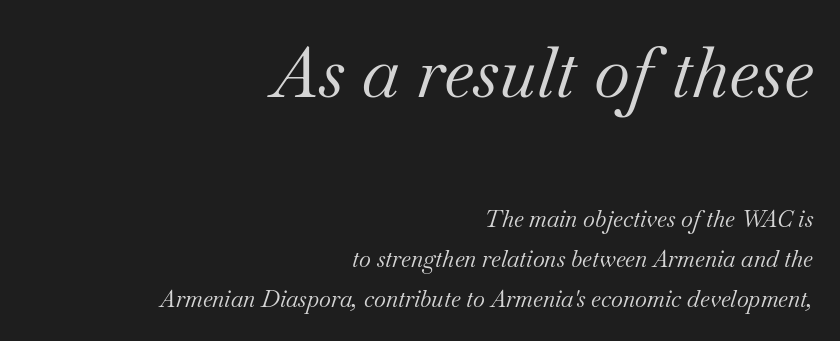
Q: Is the text bold? A: No.
Q: Is the text italic (slanted)? A: Yes, it leans right by about 18 degrees.
Q: Is the typeface a serif or a sans-serif typeface? A: Serif.
Q: Is the text underlined? A: No.
Q: How is the paragraph aligned? A: Right-aligned.
Q: Is the spacing between letters normal or unusually wide? A: Normal.
Q: Which block of text is set in a larger size, the first (top) or the second (bottom)? A: The first (top) one.
Q: Width (condensed, normal, or wide)? A: Normal.
Q: Stroke contrast? A: Medium.
Q: x-height? A: Small.
Q: Monospaced? A: No.
